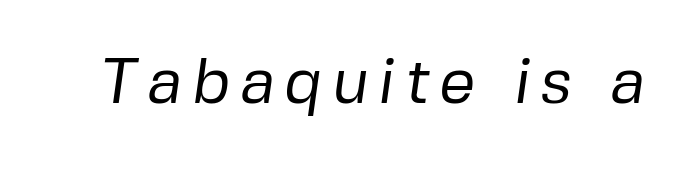
The image shows 64 px regular-weight sans-serif type; set not underlined; low stroke contrast and a medium x-height.
